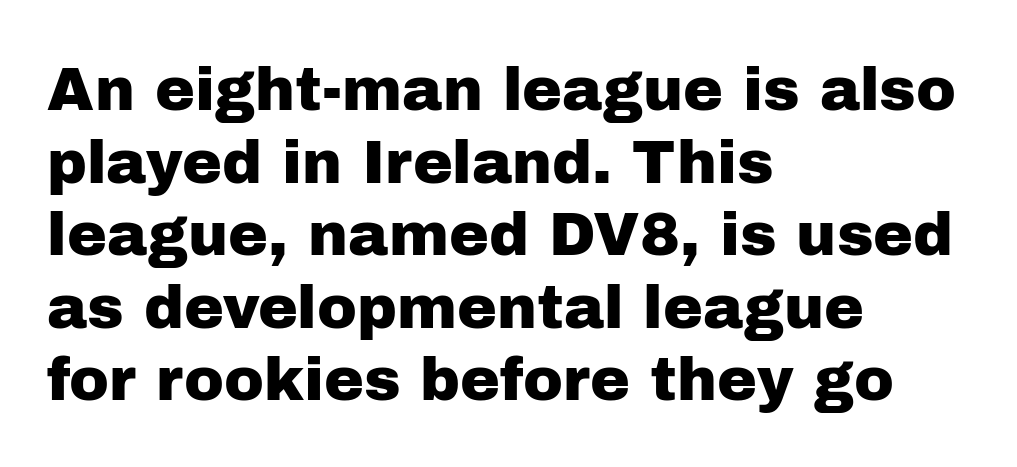
{"serif": "no", "italic": "no", "width": "normal", "stroke_contrast": "low", "x_height": "medium", "monospaced": "no", "underline": "no", "align": "left", "line_spacing_ratio": 1.21, "letter_spacing": "normal", "letter_spacing_em": 0.0, "glyph_px": 60}
